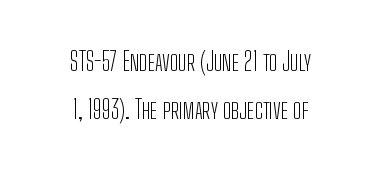
{"italic": "no", "bold": "no", "underline": "no", "align": "center", "line_spacing": "loose", "line_spacing_ratio": 1.91, "letter_spacing": "normal", "letter_spacing_em": 0.0, "glyph_px": 25}
